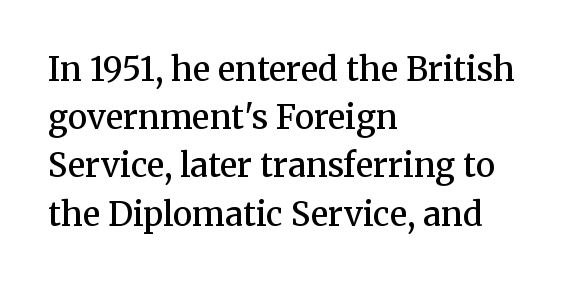
{"serif": "yes", "italic": "no", "bold": "semi", "weight": "semibold", "width": "normal", "stroke_contrast": "medium", "x_height": "medium", "monospaced": "no", "underline": "no", "align": "left", "line_spacing": "normal", "line_spacing_ratio": 1.46, "letter_spacing": "normal", "letter_spacing_em": 0.0, "glyph_px": 33}
